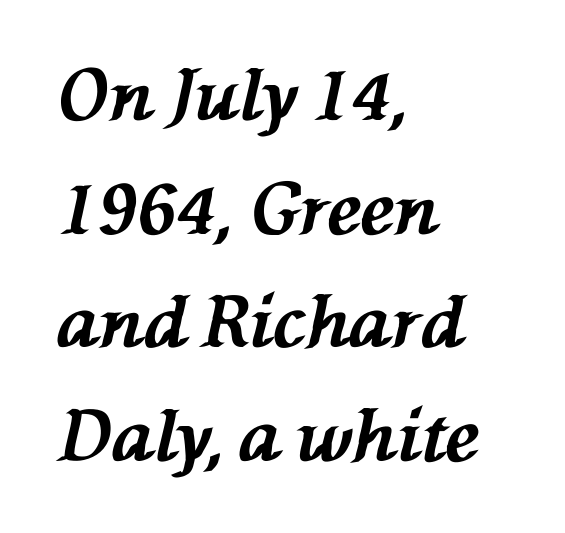
{"italic": "yes", "lean": "left", "slant_degrees": 76, "bold": "yes", "weight": "bold", "width": "normal", "stroke_contrast": "medium", "x_height": "medium", "monospaced": "no", "underline": "no", "align": "left", "line_spacing": "normal", "line_spacing_ratio": 1.6, "letter_spacing": "normal", "letter_spacing_em": 0.0, "glyph_px": 71}
